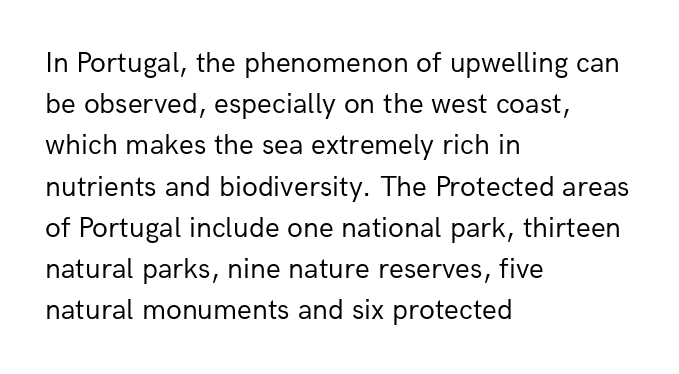
The image shows 29 px regular-weight sans-serif type, upright; set left-aligned, normal line spacing (1.42x), normal letter spacing, not underlined; low stroke contrast and a medium x-height.
